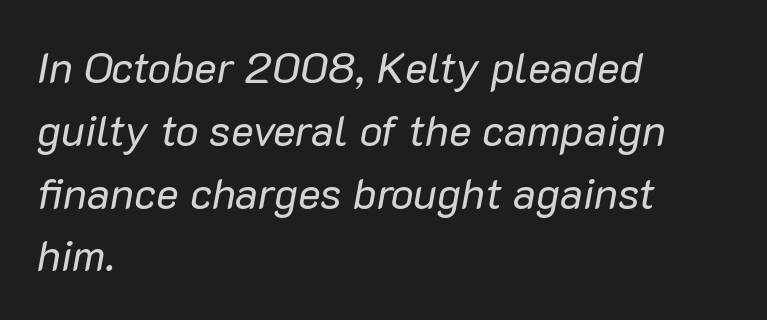
The image shows 43 px regular-weight type, italic (leaning right); set left-aligned, normal line spacing (1.46x), normal letter spacing, not underlined; low stroke contrast and a medium x-height.
